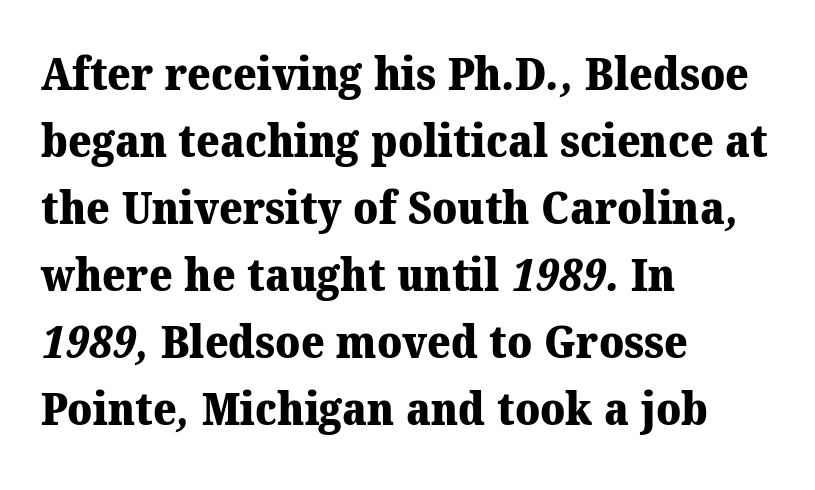
Q: Is the text bold? A: Yes.
Q: Is the typeface a serif or a sans-serif typeface? A: Serif.
Q: Is the text underlined? A: No.
Q: How is the paragraph aligned? A: Left-aligned.
Q: Is the spacing between letters normal or unusually wide? A: Normal.
Q: Is the spacing between lines tight, normal or loose? A: Normal.
Q: Width (condensed, normal, or wide)? A: Normal.
Q: Stroke contrast? A: Medium.
Q: x-height? A: Medium.
Q: Monospaced? A: No.
